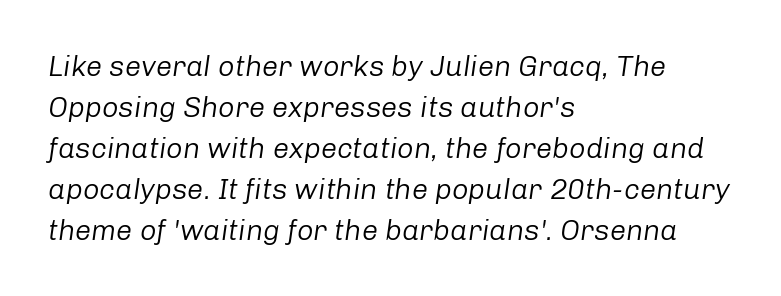
Short and long lines alike share a common starting point at left. Anything drawn beneath the words? Only blank space. The gaps between neighbouring characters are ordinary and unremarkable. The designer left line spacing at the default. These lines were composed using italics.
